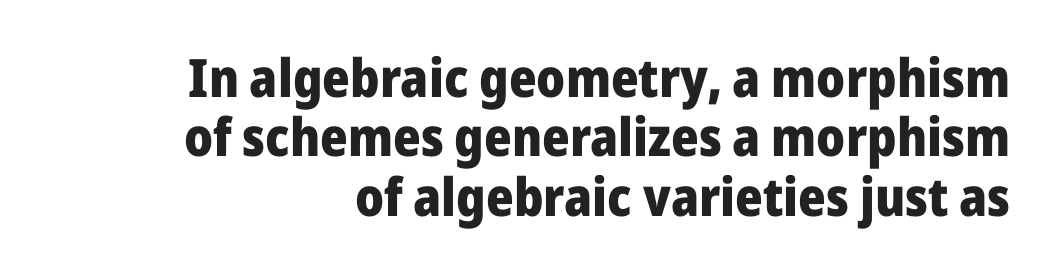
The passage shown is not underscored anywhere. The face used here is proportionally spaced, like ordinary book or web type. Look at the bottom of the vertical strokes: they stop flat, with no serifs. Look at the stroke-to-counter ratio: heavy, a bold.
